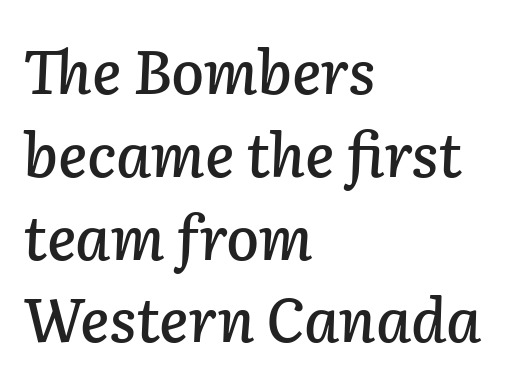
Q: Is the text italic (slanted)? A: Yes, it leans right by about 2 degrees.
Q: Is the text underlined? A: No.
Q: How is the paragraph aligned? A: Left-aligned.
Q: Is the spacing between letters normal or unusually wide? A: Normal.
Q: Is the spacing between lines tight, normal or loose? A: Normal.
Q: Width (condensed, normal, or wide)? A: Normal.
Q: Stroke contrast? A: Low.
Q: x-height? A: Medium.
Q: Monospaced? A: No.
